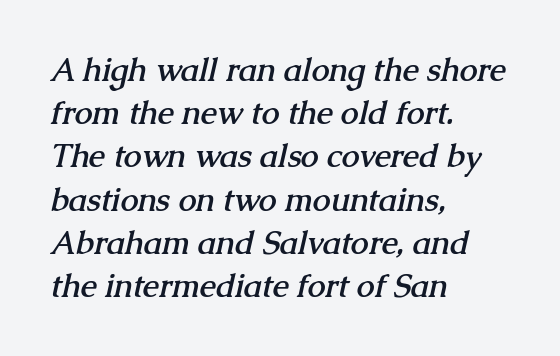
Little horizontal feet cap the strokes, marking this as serif type. The line texture is even and compact thanks to regular tracking. The letters advance in unequal steps, a hallmark of proportional type. Any mark beneath the type? The region is blank. Is there much room between lines? A standard amount, neither cramped nor airy.
